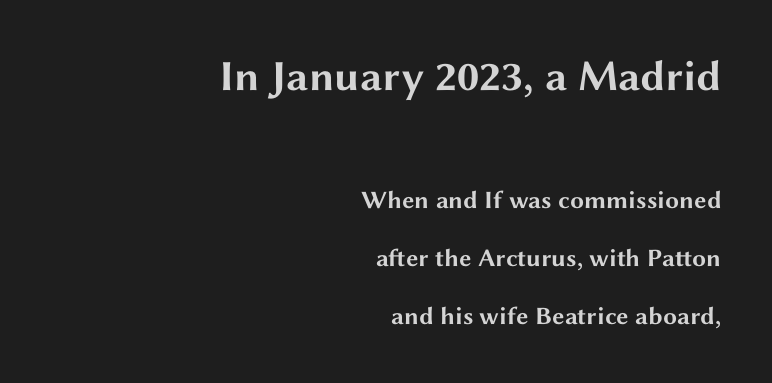
The image shows 43 px bold, wide sans-serif type, upright; set right-aligned, loose line spacing (2.32x), normal letter spacing, not underlined; the first (top) block is 1.72x larger; medium stroke contrast and a medium x-height.
